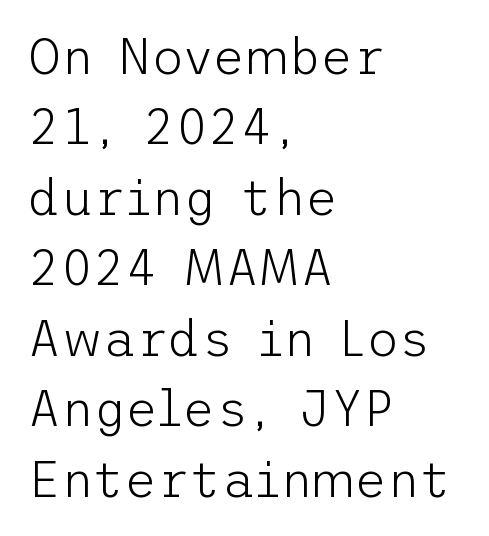
{"serif": "no", "italic": "no", "bold": "no", "weight": "light", "width": "normal", "stroke_contrast": "low", "x_height": "medium", "underline": "no", "align": "left", "line_spacing": "normal", "line_spacing_ratio": 1.41, "letter_spacing": "normal", "letter_spacing_em": 0.0, "glyph_px": 50}
